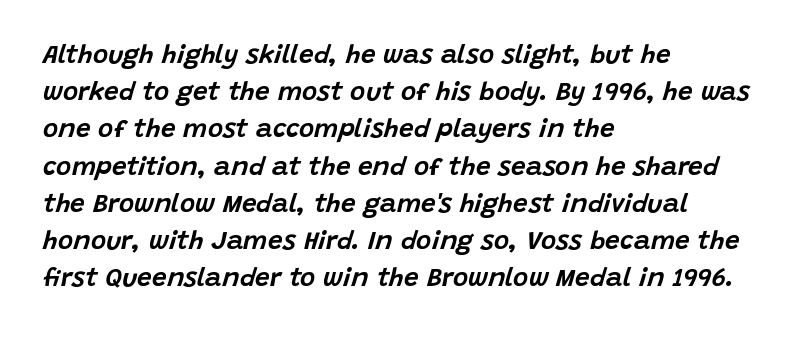
No word sits above an underline. Regarding leading, the lines here are spaced in the standard way. Notice how the passage keeps a crisp vertical edge on the left only. The axis of the letterforms is tilted away from vertical. The type is set solid horizontally, with unmodified tracking.
